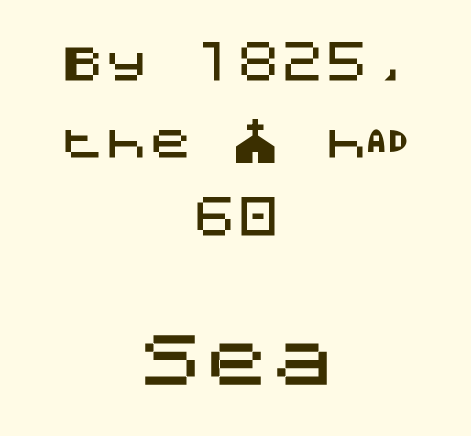
The space directly below the letters is spotless. Between one letter and the next there's only the usual sliver of space. Horizontal alignment here is central, giving a formal, balanced look. Of the two passages, the one underneath uses the larger point size.
